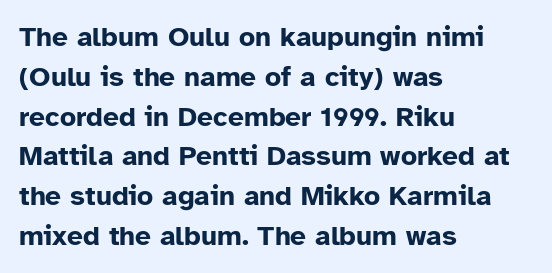
Q: Is the text bold? A: Yes.
Q: Is the text italic (slanted)? A: No, it is upright.
Q: Is the typeface a serif or a sans-serif typeface? A: Sans-serif.
Q: Is the text underlined? A: No.
Q: How is the paragraph aligned? A: Left-aligned.
Q: Is the spacing between letters normal or unusually wide? A: Normal.
Q: Is the spacing between lines tight, normal or loose? A: Normal.
Q: Width (condensed, normal, or wide)? A: Normal.
Q: Stroke contrast? A: Low.
Q: x-height? A: Medium.
Q: Monospaced? A: No.
